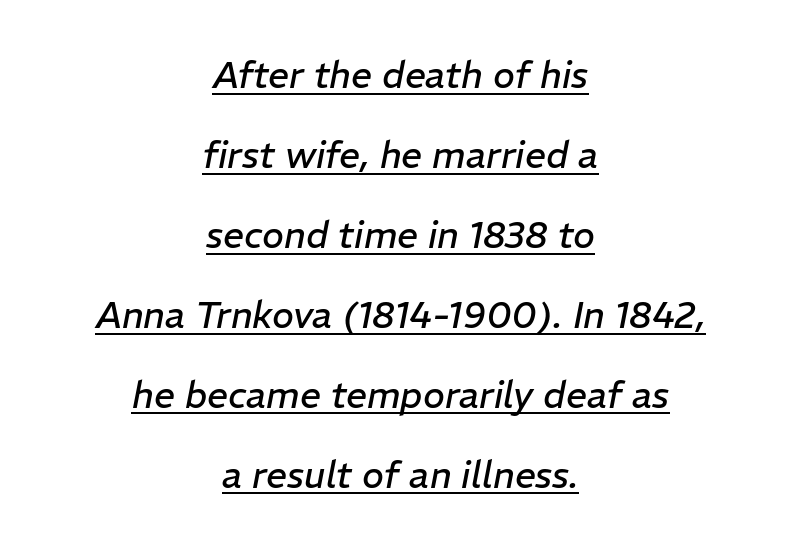
{"italic": "yes", "lean": "right", "slant_degrees": 11, "bold": "no", "weight": "regular", "width": "normal", "stroke_contrast": "low", "x_height": "medium", "monospaced": "no", "underline": "yes", "align": "center", "line_spacing": "loose", "line_spacing_ratio": 2.16, "letter_spacing": "normal", "letter_spacing_em": 0.0, "glyph_px": 37}
